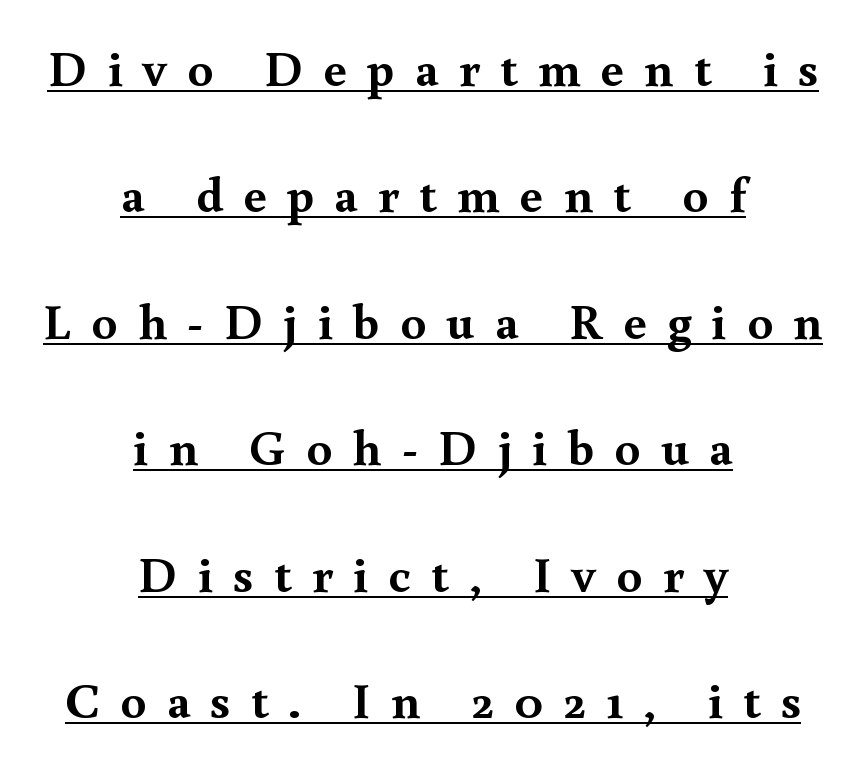
{"serif": "yes", "italic": "no", "bold": "yes", "weight": "semibold", "width": "normal", "x_height": "small", "monospaced": "no", "underline": "yes", "align": "center", "line_spacing": "loose", "line_spacing_ratio": 2.48, "letter_spacing": "wide", "letter_spacing_em": 0.4, "glyph_px": 51}
